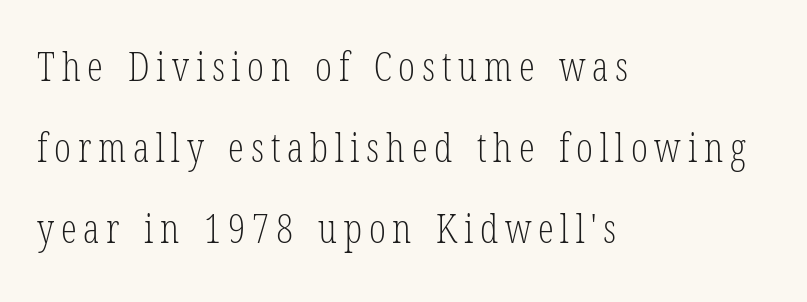
Q: Is the text bold? A: No.
Q: Is the text italic (slanted)? A: No, it is upright.
Q: Is the typeface a serif or a sans-serif typeface? A: Serif.
Q: Is the text underlined? A: No.
Q: How is the paragraph aligned? A: Left-aligned.
Q: Is the spacing between lines tight, normal or loose? A: Loose.
Q: Width (condensed, normal, or wide)? A: Condensed.
Q: Stroke contrast? A: Low.
Q: x-height? A: Medium.
Q: Monospaced? A: No.
